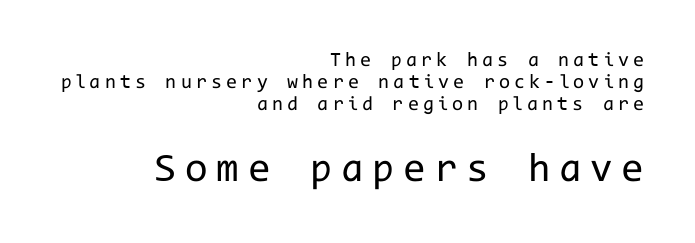
Is this a fixed-width face? Yes — each glyph sits in an identical cell. The face used here appears at its bigger size in the lower chunk. Beneath every word, the page is bare. Each letter's strokes conclude bluntly, with no projecting serifs. Vertical spacing — tight. Caption: face not bold, strokes unweighted.
